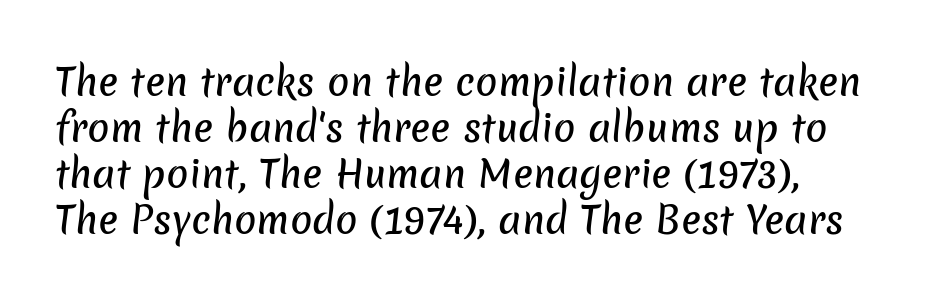
Q: Is the typeface a serif or a sans-serif typeface? A: Sans-serif.
Q: Is the text underlined? A: No.
Q: Is the spacing between letters normal or unusually wide? A: Normal.
Q: Width (condensed, normal, or wide)? A: Normal.
Q: Stroke contrast? A: Low.
Q: x-height? A: Medium.
Q: Monospaced? A: No.
